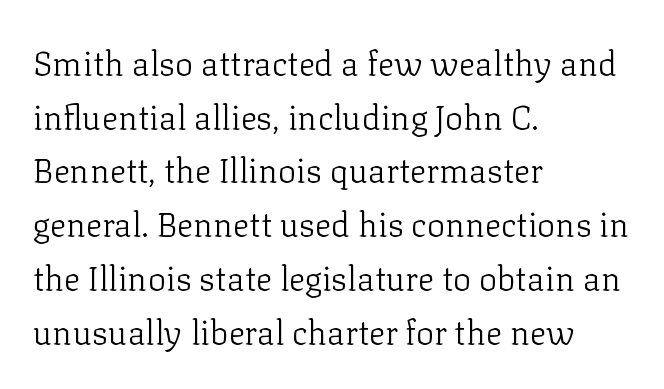
Q: Is the text bold? A: No.
Q: Is the text italic (slanted)? A: No, it is upright.
Q: Is the typeface a serif or a sans-serif typeface? A: Serif.
Q: Is the text underlined? A: No.
Q: How is the paragraph aligned? A: Left-aligned.
Q: Is the spacing between letters normal or unusually wide? A: Normal.
Q: Is the spacing between lines tight, normal or loose? A: Normal.
Q: Width (condensed, normal, or wide)? A: Normal.
Q: Stroke contrast? A: Low.
Q: x-height? A: Medium.
Q: Monospaced? A: No.
